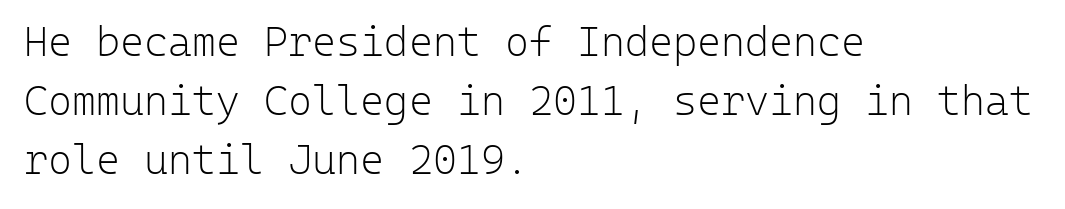
{"serif": "no", "italic": "no", "bold": "no", "weight": "light", "width": "normal", "stroke_contrast": "low", "x_height": "medium", "monospaced": "yes", "underline": "no", "align": "left", "line_spacing": "normal", "line_spacing_ratio": 1.44, "letter_spacing": "normal", "letter_spacing_em": 0.0, "glyph_px": 41}
